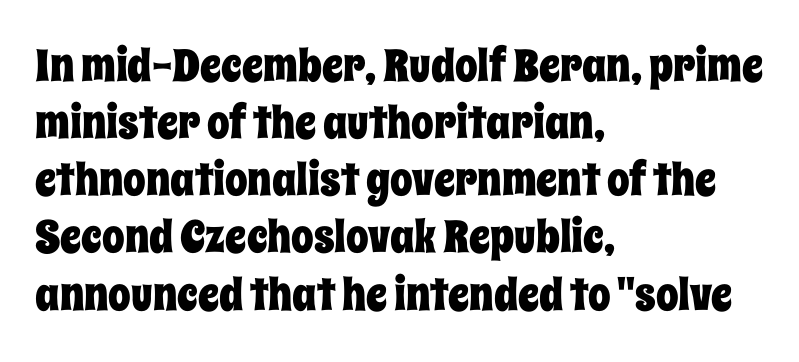
The image shows 45 px condensed type, upright; set left-aligned, normal line spacing (1.27x), normal letter spacing, not underlined; low stroke contrast and a large x-height.
